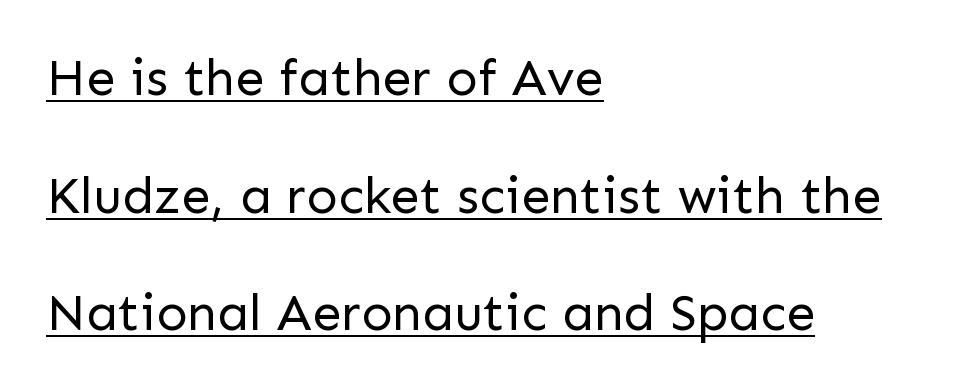
{"serif": "no", "italic": "no", "bold": "no", "weight": "regular", "width": "normal", "stroke_contrast": "low", "x_height": "medium", "monospaced": "no", "underline": "yes", "align": "left", "line_spacing": "loose", "line_spacing_ratio": 2.26, "letter_spacing": "normal", "letter_spacing_em": 0.0, "glyph_px": 52}
